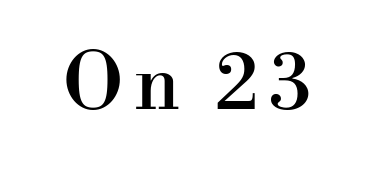
The image shows 77 px serif type, upright; set not underlined; high stroke contrast and a small x-height.
